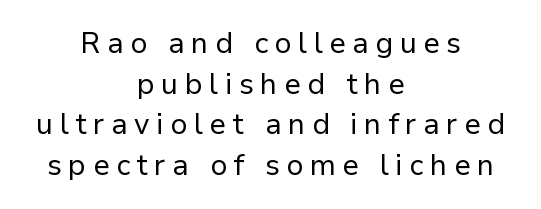
Q: Is the text bold? A: No.
Q: Is the text italic (slanted)? A: No, it is upright.
Q: Is the typeface a serif or a sans-serif typeface? A: Sans-serif.
Q: Is the text underlined? A: No.
Q: How is the paragraph aligned? A: Centered.
Q: Is the spacing between letters normal or unusually wide? A: Unusually wide.
Q: Is the spacing between lines tight, normal or loose? A: Normal.
Q: Width (condensed, normal, or wide)? A: Normal.
Q: Stroke contrast? A: Low.
Q: x-height? A: Medium.
Q: Monospaced? A: No.
